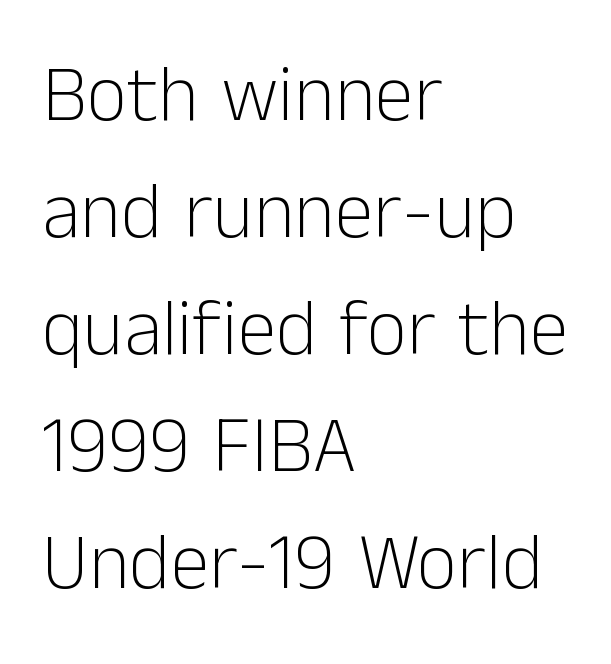
The typeface has the unassuming heft of standard copy or less. Think of a printed novel: that variable character pitch is what you see here. Vertical spacing — default. Look at the tracking — it's just the regular setting, nothing added. If you drew a ruler down the left edge, every line would touch it.
